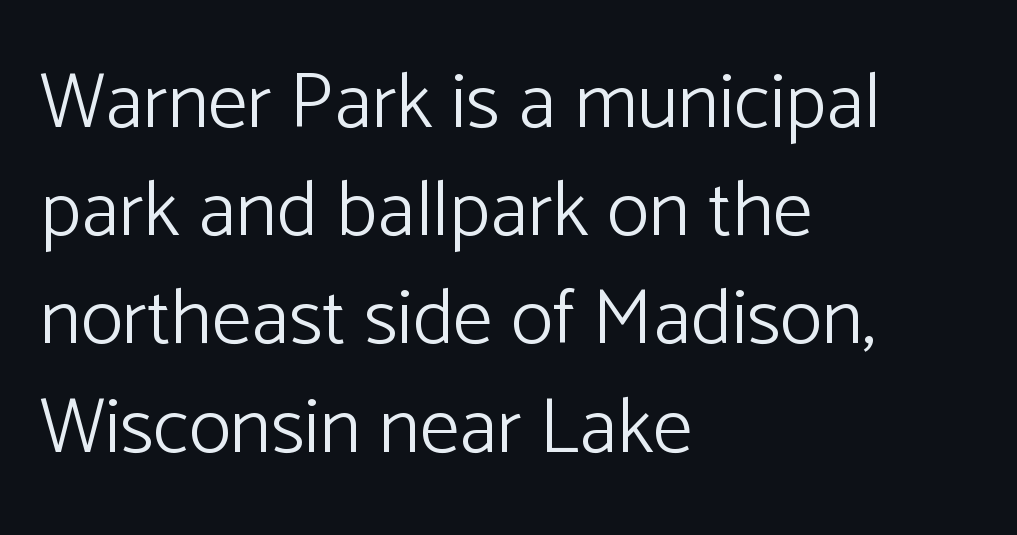
This sample has the flowing, uneven cadence of proportional lettering. Horizontal bands of white between lines are of average thickness. Classification — sans serif. The rendering anchors every line to the left-hand side. Upright lettering throughout.
